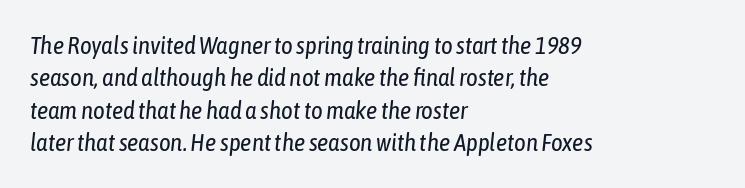
Lines of text with bare space underneath. A typesetter would mark this as italic. A typesetter would call this leading conventional body-copy spacing. Stems here are at most as thick as an everyday book face. Leftover space on each line is placed entirely after the last word.
